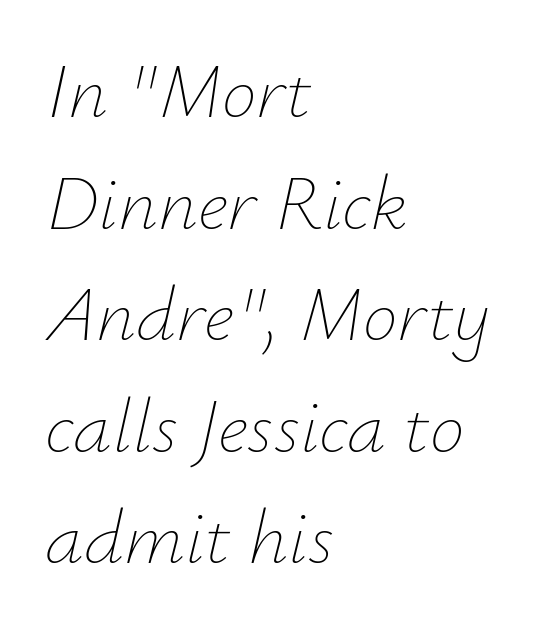
The image shows 78 px thin type, italic (leaning right); set left-aligned, normal line spacing (1.43x), normal letter spacing, not underlined; low stroke contrast and a small x-height.
